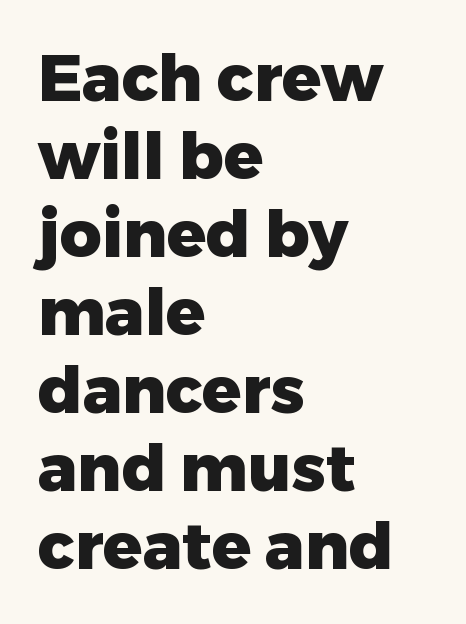
The image shows 65 px heavy sans-serif type, upright; set left-aligned, line spacing 1.2x, normal letter spacing, not underlined; low stroke contrast and a medium x-height.
